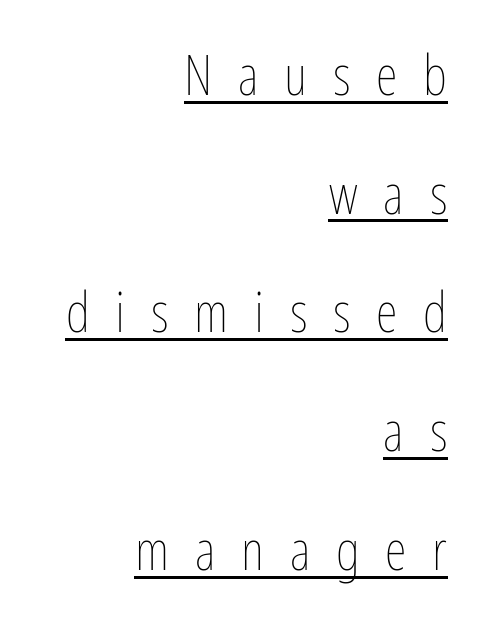
The image shows 56 px thin, condensed type, upright; set right-aligned, loose line spacing (2.12x), unusually wide letter spacing (+0.46 em), underlined; low stroke contrast and a medium x-height.
